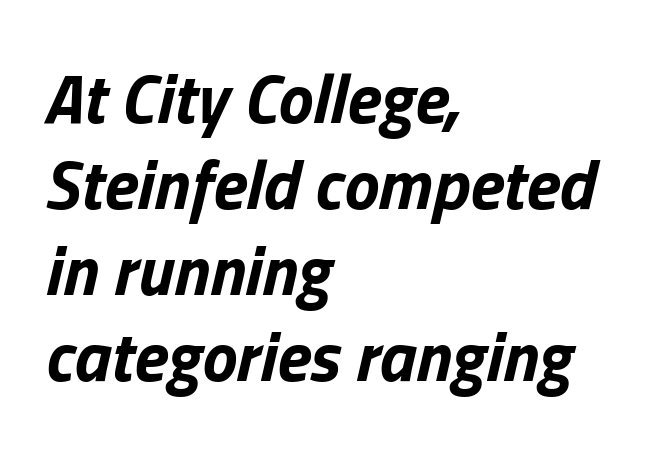
{"italic": "yes", "lean": "right", "slant_degrees": 13, "bold": "yes", "weight": "bold", "width": "normal", "stroke_contrast": "low", "x_height": "medium", "monospaced": "no", "underline": "no", "align": "left", "line_spacing_ratio": 1.23, "letter_spacing": "normal", "letter_spacing_em": 0.0, "glyph_px": 70}
